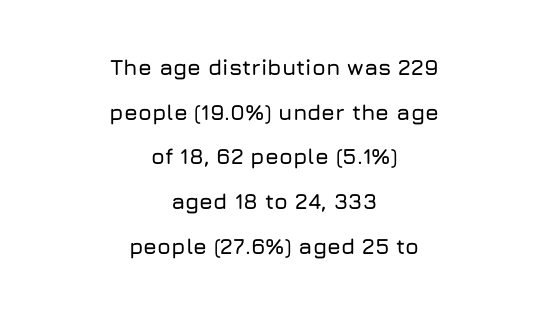
Q: Is the text italic (slanted)? A: No, it is upright.
Q: Is the text underlined? A: No.
Q: How is the paragraph aligned? A: Centered.
Q: Is the spacing between letters normal or unusually wide? A: Normal.
Q: Is the spacing between lines tight, normal or loose? A: Loose.
